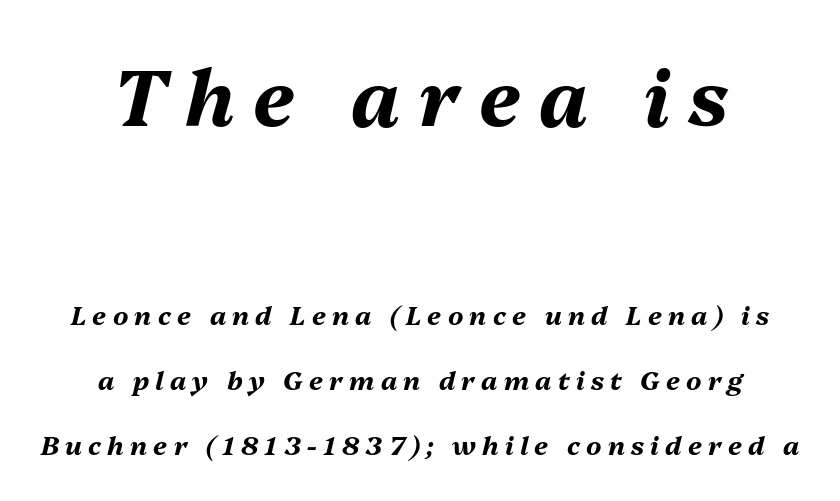
Q: Is the text bold? A: Yes.
Q: Is the text italic (slanted)? A: Yes, it leans right by about 13 degrees.
Q: Is the text underlined? A: No.
Q: How is the paragraph aligned? A: Centered.
Q: Is the spacing between letters normal or unusually wide? A: Unusually wide.
Q: Is the spacing between lines tight, normal or loose? A: Loose.
Q: Which block of text is set in a larger size, the first (top) or the second (bottom)? A: The first (top) one.
Q: Width (condensed, normal, or wide)? A: Normal.
Q: Stroke contrast? A: Medium.
Q: x-height? A: Medium.
Q: Monospaced? A: No.
